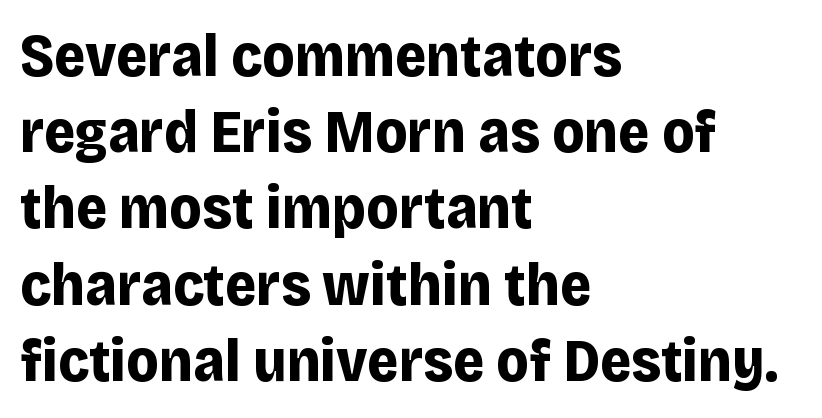
The rows are spaced the way most documents space them. The type family on display is of the sans-serif kind. Style check: upright. Default kerning and tracking; the words read as compact shapes. Descenders are the only things crossing below the line. These lines are rendered in a variable-pitch font.
